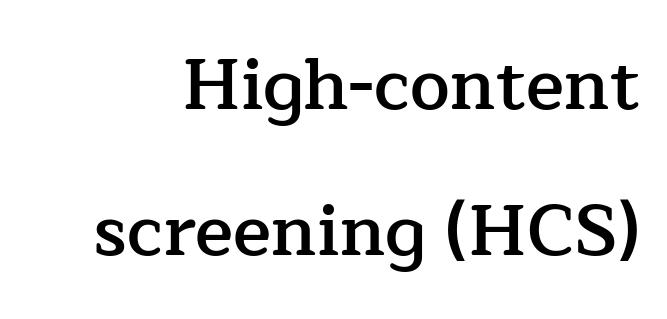
Unlike italic type, these characters show no tilt at all. Regarding serifs, this sample has them. Interline gaps are noticeably wide in this sample. The strip under each line holds only bare page. This sample uses plain, unmodified letter spacing. The passage shown is typed in a proportional face where columns would drift.
